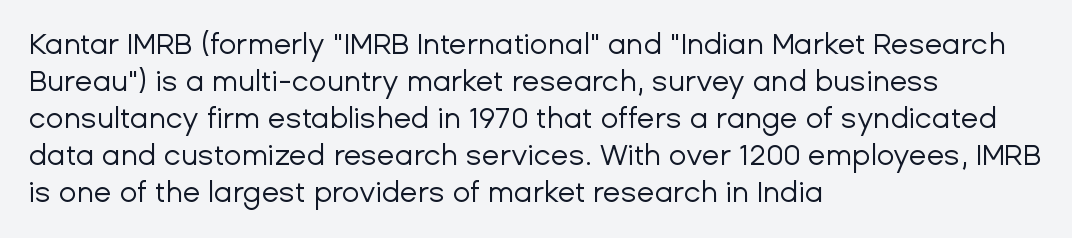
The image shows 29 px regular-weight sans-serif type, upright; set left-aligned, normal line spacing (1.28x), normal letter spacing, not underlined; low stroke contrast and a medium x-height.
